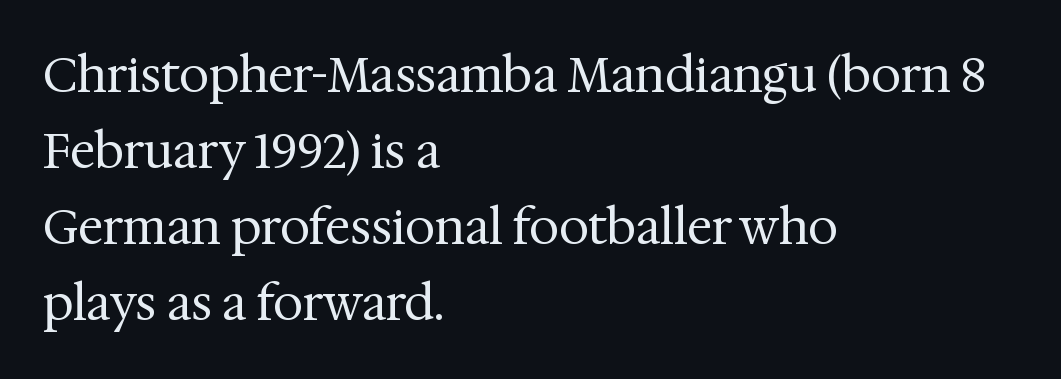
Classification — serif. In CSS terms this would be text-align: left. Weight: regular or lighter. Every stem runs plumb, perpendicular to the baseline.
